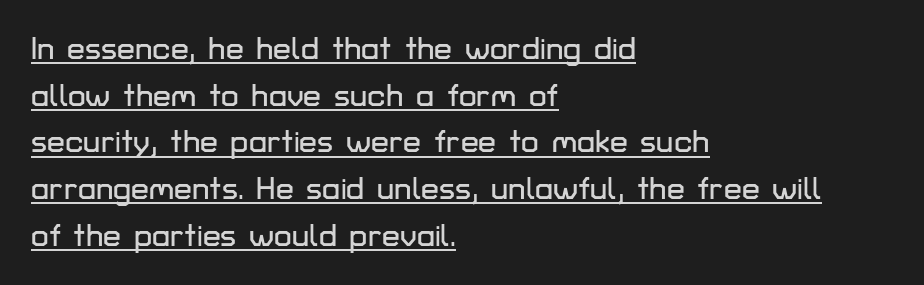
Serifs: no, the terminals of the letterforms are clean. Horizontal alignment here is leftward, the default for most running prose. There is no visible air inserted between adjacent glyphs. Is this a fixed-width face? No — the glyphs have proportional, varying widths.
